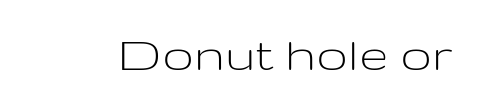
{"serif": "no", "italic": "no", "bold": "no", "weight": "light", "width": "wide", "stroke_contrast": "low", "x_height": "medium", "monospaced": "no", "underline": "no", "letter_spacing": "normal", "letter_spacing_em": 0.0, "glyph_px": 53}
